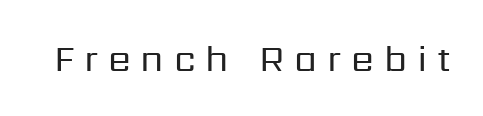
Q: Is the text bold? A: No.
Q: Is the text italic (slanted)? A: No, it is upright.
Q: Is the typeface a serif or a sans-serif typeface? A: Sans-serif.
Q: Is the text underlined? A: No.
Q: Is the spacing between letters normal or unusually wide? A: Unusually wide.
Q: Width (condensed, normal, or wide)? A: Normal.
Q: Stroke contrast? A: Low.
Q: x-height? A: Medium.
Q: Monospaced? A: No.
